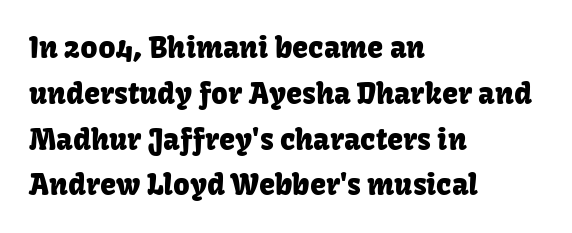
Q: Is the text italic (slanted)? A: No, it is upright.
Q: Is the typeface a serif or a sans-serif typeface? A: Sans-serif.
Q: Is the text underlined? A: No.
Q: How is the paragraph aligned? A: Left-aligned.
Q: Is the spacing between letters normal or unusually wide? A: Normal.
Q: Is the spacing between lines tight, normal or loose? A: Normal.
Q: Width (condensed, normal, or wide)? A: Normal.
Q: Stroke contrast? A: Low.
Q: x-height? A: Medium.
Q: Monospaced? A: No.
